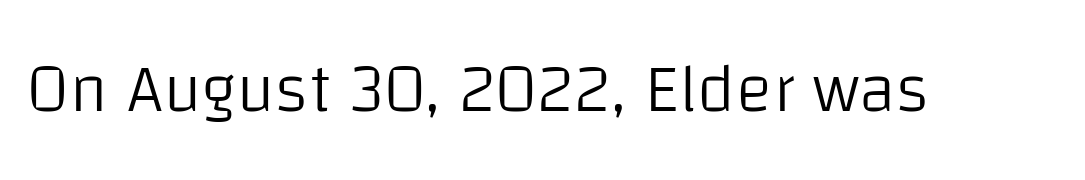
{"serif": "no", "italic": "no", "bold": "no", "weight": "light", "width": "normal", "stroke_contrast": "low", "x_height": "large", "monospaced": "no", "underline": "no", "letter_spacing": "normal", "letter_spacing_em": 0.0, "glyph_px": 69}
